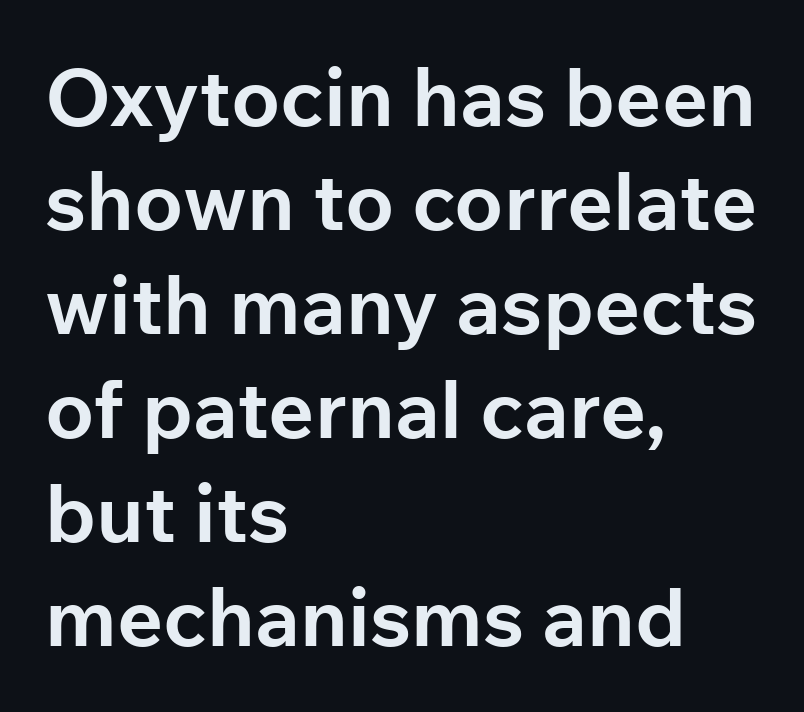
Q: Is the text bold? A: Yes.
Q: Is the text italic (slanted)? A: No, it is upright.
Q: Is the typeface a serif or a sans-serif typeface? A: Sans-serif.
Q: Is the text underlined? A: No.
Q: How is the paragraph aligned? A: Left-aligned.
Q: Is the spacing between letters normal or unusually wide? A: Normal.
Q: Is the spacing between lines tight, normal or loose? A: Normal.
Q: Width (condensed, normal, or wide)? A: Normal.
Q: Stroke contrast? A: Low.
Q: x-height? A: Medium.
Q: Monospaced? A: No.
